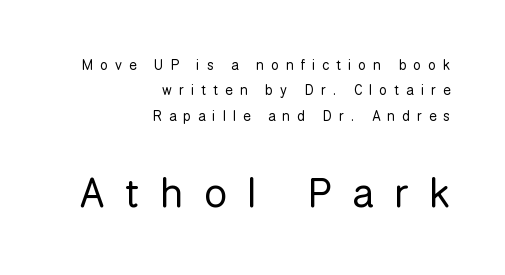
When letters stand straight like this, we call the style roman or upright. Top chunk: small. Bottom chunk: large. Each row of text sits above clean, open space. The rendering shows plain stroke endings on the letterforms — a sans-serif design.
